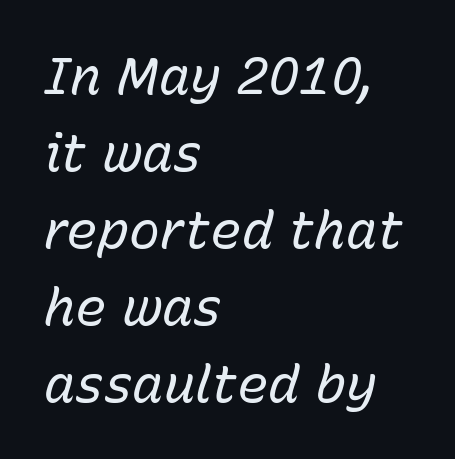
The image shows 52 px regular-weight type, italic (leaning right); set left-aligned, normal line spacing (1.48x), normal letter spacing, not underlined; low stroke contrast and a medium x-height.
